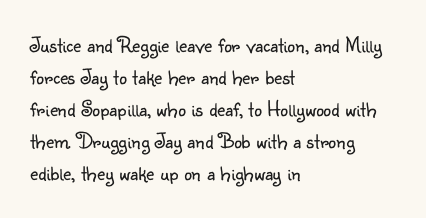
{"italic": "no", "bold": "no", "underline": "no", "align": "left", "line_spacing": "normal", "line_spacing_ratio": 1.46, "letter_spacing": "normal", "letter_spacing_em": 0.0, "glyph_px": 22}
